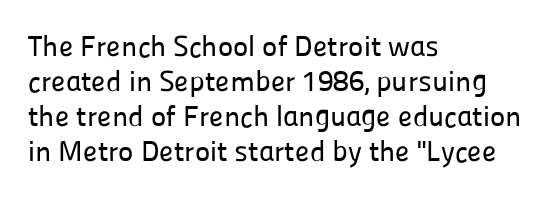
Notice how the stems are strictly vertical — no italics here. Character widths vary here, with narrow letters taking less room than wide ones. Letterform terminals end flat and unadorned throughout the passage. Observe the ordinary spacing: letters are neighbours, not strangers.
